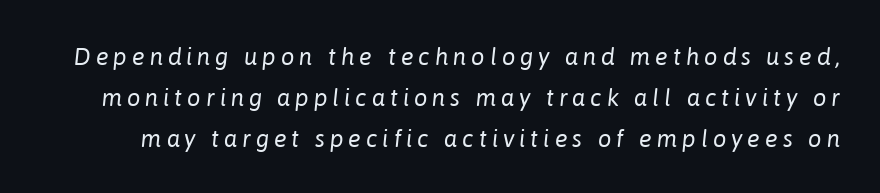
{"italic": "yes", "lean": "right", "slant_degrees": 6, "bold": "no", "underline": "no", "line_spacing": "normal", "line_spacing_ratio": 1.7, "letter_spacing": "wide", "letter_spacing_em": 0.2, "glyph_px": 24}
